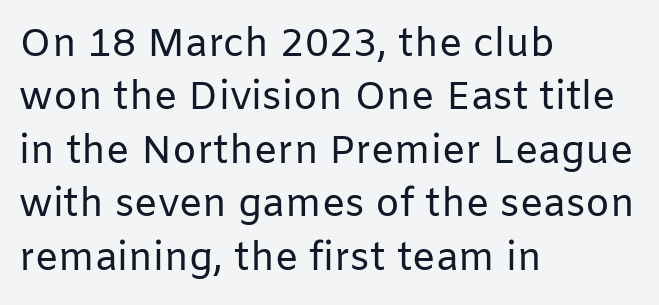
Q: Is the text bold? A: No.
Q: Is the text italic (slanted)? A: No, it is upright.
Q: Is the typeface a serif or a sans-serif typeface? A: Sans-serif.
Q: Is the text underlined? A: No.
Q: How is the paragraph aligned? A: Left-aligned.
Q: Is the spacing between letters normal or unusually wide? A: Normal.
Q: Is the spacing between lines tight, normal or loose? A: Normal.
Q: Width (condensed, normal, or wide)? A: Normal.
Q: Stroke contrast? A: Low.
Q: x-height? A: Medium.
Q: Monospaced? A: No.
